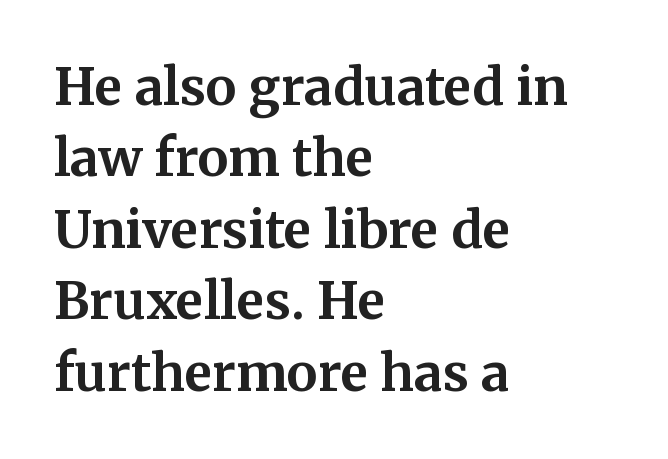
Underlining? Definitely not there. Observe the ordinary spacing: letters are neighbours, not strangers. Characters remain perfectly vertical along every line. Varying glyph widths throughout — classic text-font behaviour. Each new line begins a customary step beneath the previous one.
